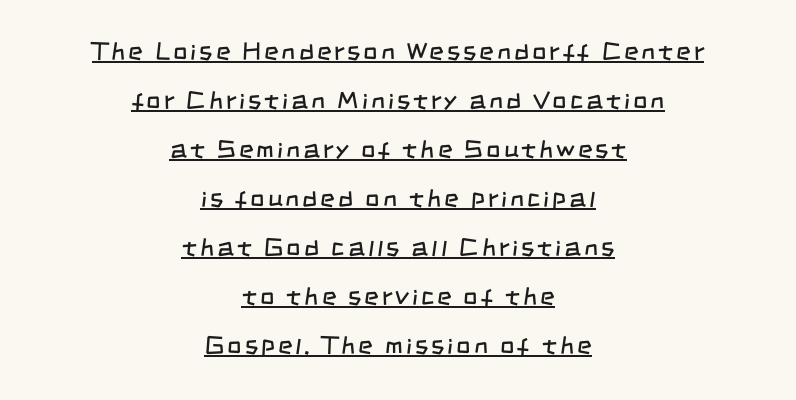
The image shows 25 px text type; set centered, loose line spacing (1.96x), underlined.
